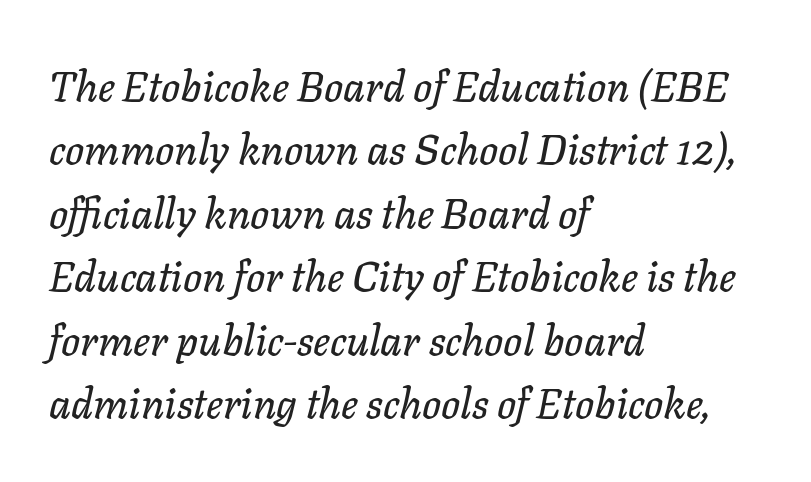
{"italic": "yes", "lean": "right", "slant_degrees": 11, "width": "normal", "stroke_contrast": "low", "x_height": "medium", "monospaced": "no", "underline": "no", "align": "left", "line_spacing": "normal", "line_spacing_ratio": 1.51, "letter_spacing": "normal", "letter_spacing_em": 0.0, "glyph_px": 42}
